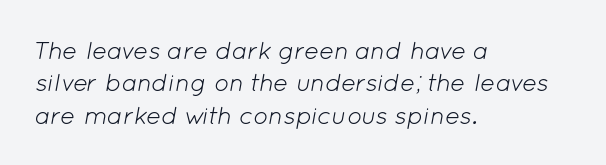
The passage is arranged the way most books set body copy — flush left. Slant detected: the letters are inclined. Decoration check: the copy has no underline. Students, observe: this is what conventionally led text looks like. Inter-character spacing is left at the font's built-in metrics. The passage shown is not bold in any degree.
